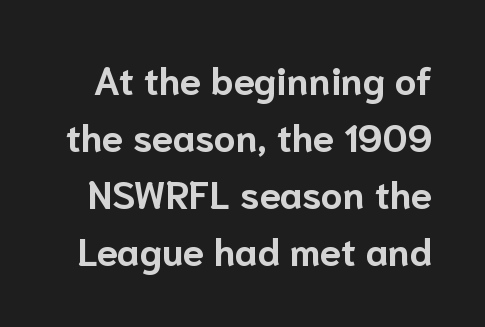
{"serif": "no", "italic": "no", "bold": "yes", "weight": "bold", "width": "normal", "stroke_contrast": "low", "x_height": "medium", "monospaced": "no", "underline": "no", "line_spacing": "normal", "line_spacing_ratio": 1.5, "letter_spacing": "normal", "letter_spacing_em": 0.0, "glyph_px": 38}
